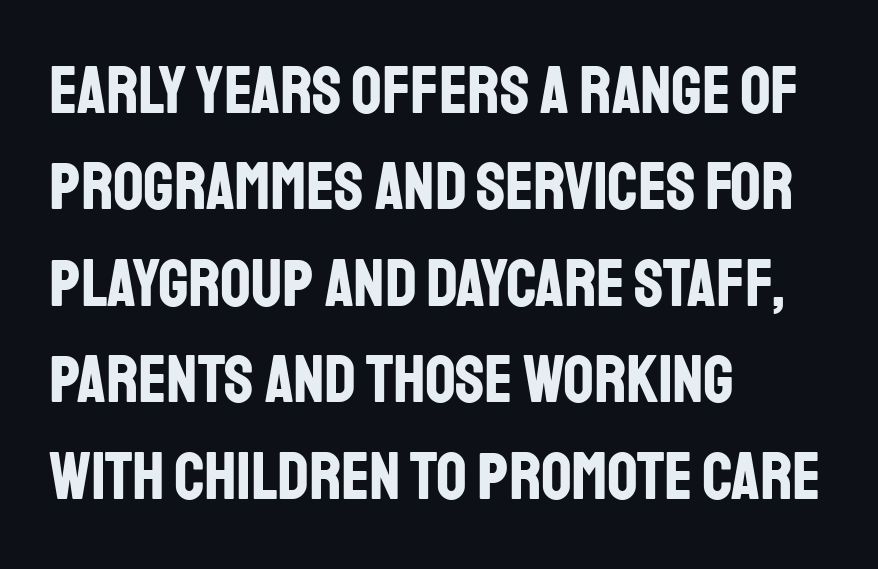
{"serif": "no", "italic": "no", "bold": "yes", "weight": "bold", "width": "condensed", "stroke_contrast": "low", "x_height": "large", "monospaced": "no", "underline": "no", "align": "left", "line_spacing": "normal", "line_spacing_ratio": 1.44, "letter_spacing": "normal", "letter_spacing_em": 0.0, "glyph_px": 67}
